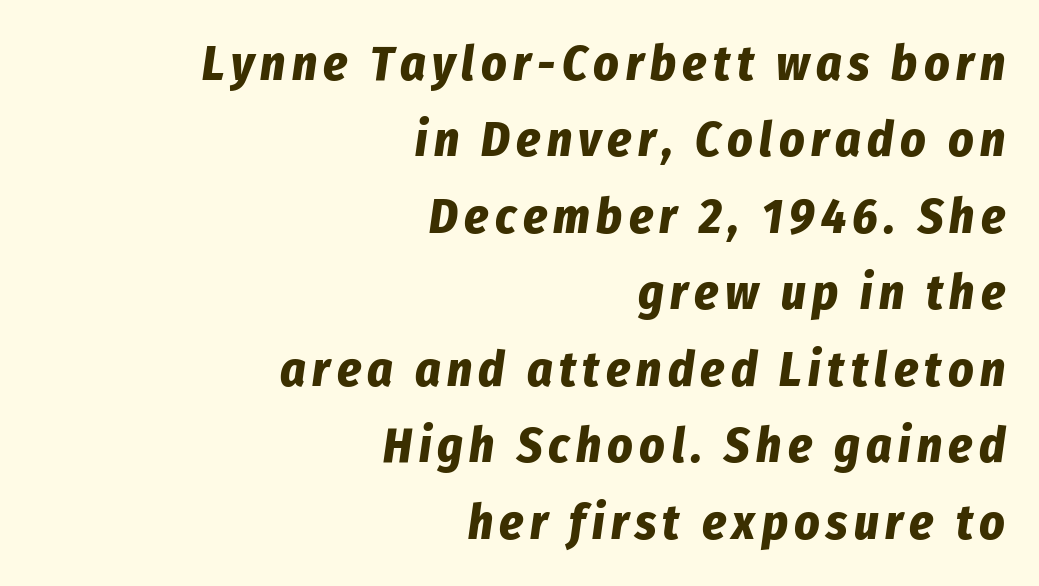
{"italic": "yes", "lean": "right", "slant_degrees": 8, "bold": "yes", "weight": "bold", "width": "condensed", "stroke_contrast": "low", "x_height": "medium", "monospaced": "no", "underline": "no", "align": "right", "line_spacing": "normal", "line_spacing_ratio": 1.56, "glyph_px": 49}
